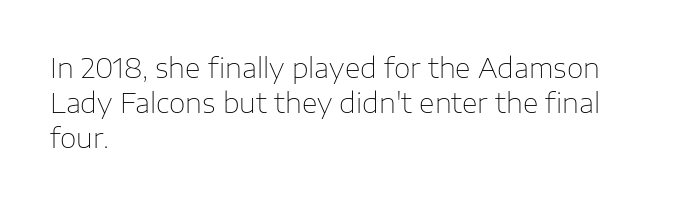
This sample keeps an unexceptional amount of space between lines. Characters remain perfectly vertical along every line. The gap between lines stays unmarked. Is this a heavy cut? Hardly; it is regular or lighter.
